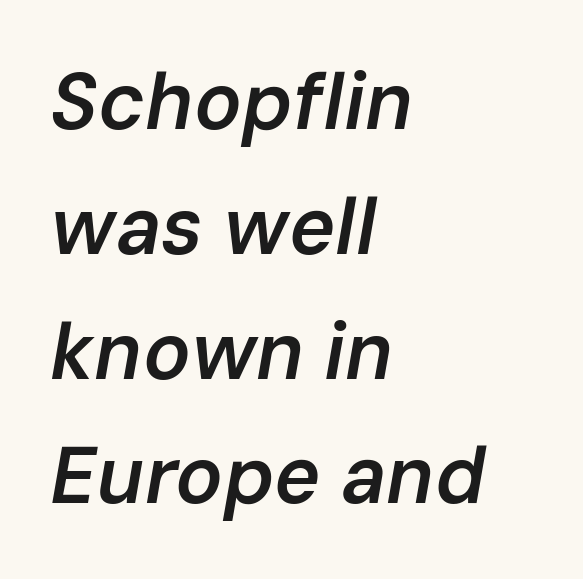
{"italic": "yes", "lean": "right", "slant_degrees": 10, "bold": "semi", "weight": "semibold", "width": "normal", "stroke_contrast": "low", "x_height": "medium", "monospaced": "no", "underline": "no", "align": "left", "line_spacing": "normal", "line_spacing_ratio": 1.58, "letter_spacing": "normal", "letter_spacing_em": 0.0, "glyph_px": 79}
